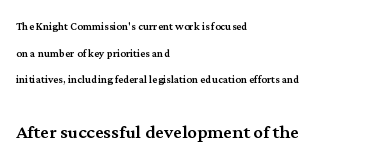
{"italic": "no", "underline": "no", "align": "left", "line_spacing": "loose", "line_spacing_ratio": 1.91, "letter_spacing": "normal", "letter_spacing_em": 0.0, "larger_block": "second", "size_ratio": 1.71, "glyph_px": 24}
